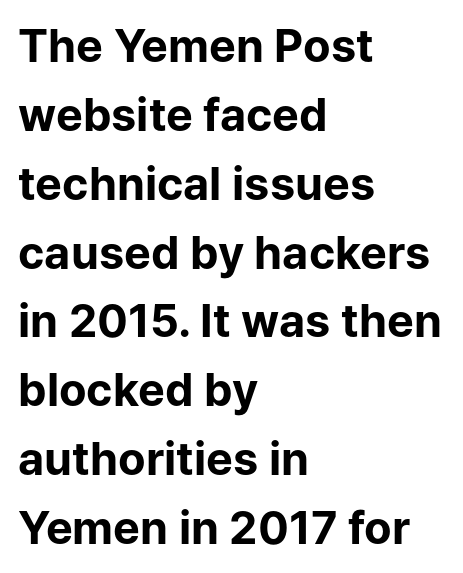
This sample uses plain, unmodified letter spacing. I'd describe the lettering as bold — thick and assertive. Examine the stroke ends and you'll find no serifs. Ascenders rise straight up at ninety degrees. One glance says typical: line gaps are just what's usual. Clear beneath every line of the passage.
